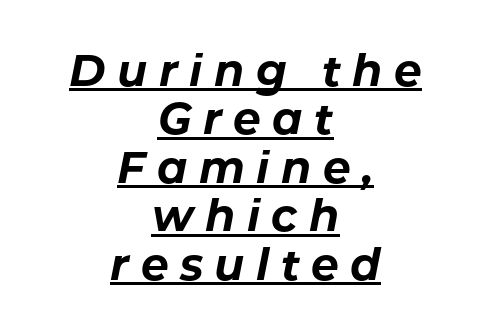
The whole block is typeset with a tilt. Tracking value appears strongly positive — letters spread wide. Here the designer chose a conventional face with non-uniform glyph widths. Is there an underline? Yes — a line sits under the letters. Compared with typical paragraphs, the rows here are closer together.
